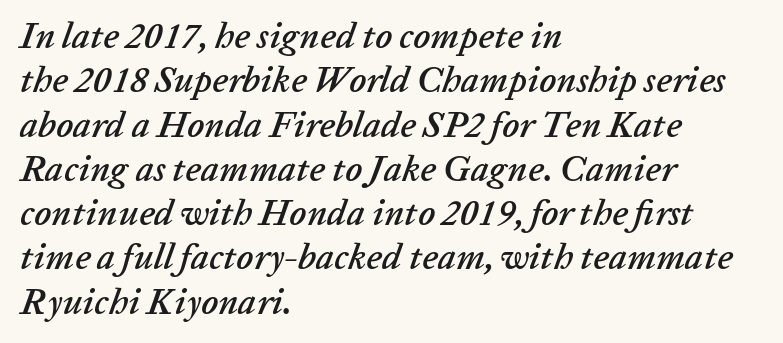
The face used here is proportionally spaced, like ordinary book or web type. The zone under the glyphs is completely vacant. These lines stack with their left ends in a neat column. Style check: oblique.
